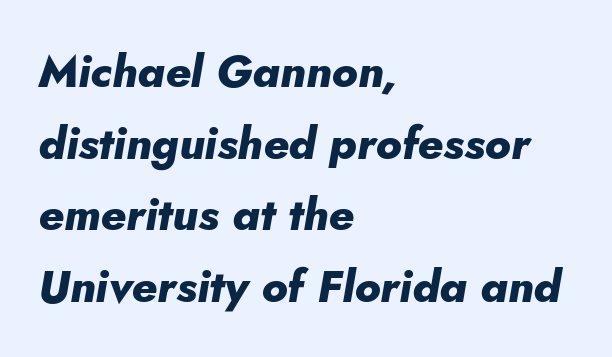
The image shows 45 px heavy type, italic (leaning right); set left-aligned, normal line spacing (1.59x), normal letter spacing, not underlined; low stroke contrast and a small x-height.
